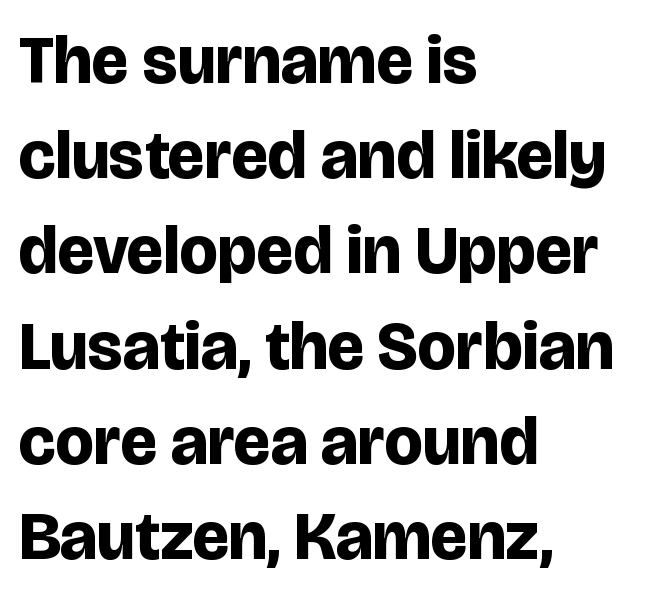
How would I describe the line gaps? Plain and ordinary. Unmarked baselines from the first word to the last. The type is set solid horizontally, with unmodified tracking. Characters remain perfectly vertical along every line.
